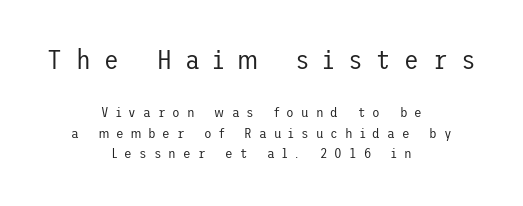
{"italic": "no", "bold": "no", "underline": "no", "align": "center", "line_spacing": "normal", "line_spacing_ratio": 1.44, "letter_spacing": "wide", "letter_spacing_em": 0.5, "larger_block": "first", "size_ratio": 1.93, "glyph_px": 27}
